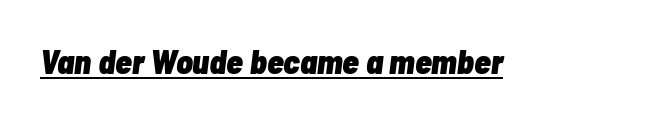
Underlining? Definitely there. Heavy, bold letterforms. Do the characters align in a grid? No, the font is proportional. The passage shown has conventional tracking throughout. Quick note: italic.
